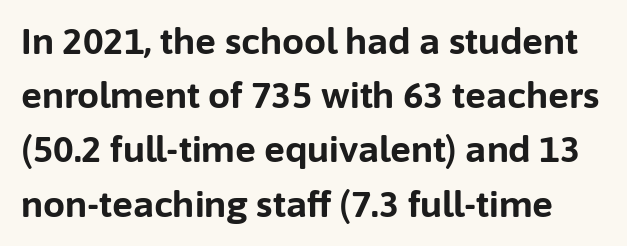
The image shows 35 px bold sans-serif type, upright; set normal line spacing (1.55x), normal letter spacing, not underlined; low stroke contrast and a medium x-height.
